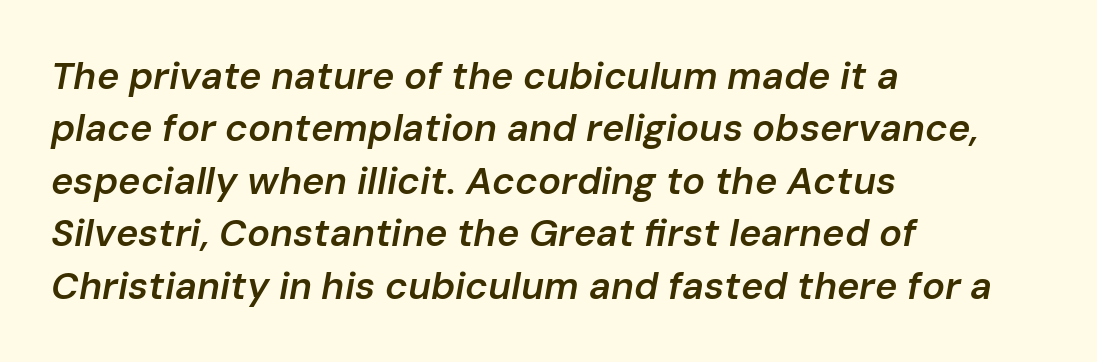
The image shows 38 px semibold type, italic (leaning right); set left-aligned, normal line spacing (1.38x), normal letter spacing, not underlined; low stroke contrast and a medium x-height.
